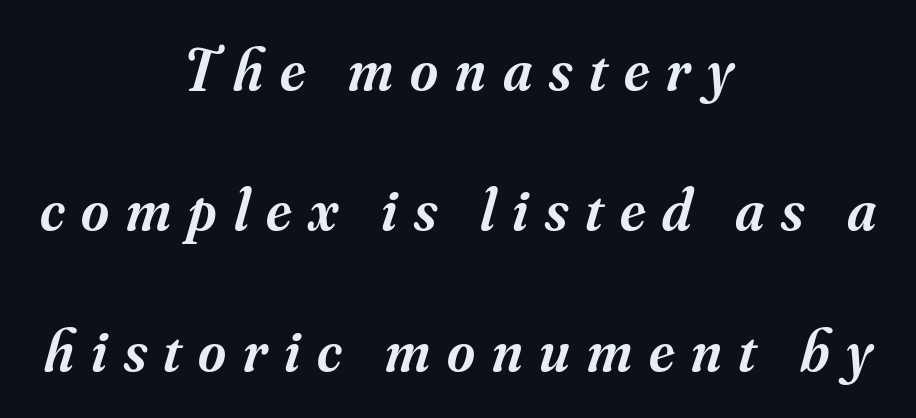
Q: Is the text bold? A: Semi-bold.
Q: Is the text italic (slanted)? A: Yes, it leans right by about 16 degrees.
Q: Is the typeface a serif or a sans-serif typeface? A: Serif.
Q: Is the text underlined? A: No.
Q: How is the paragraph aligned? A: Centered.
Q: Is the spacing between letters normal or unusually wide? A: Unusually wide.
Q: Is the spacing between lines tight, normal or loose? A: Loose.
Q: Width (condensed, normal, or wide)? A: Normal.
Q: Stroke contrast? A: Medium.
Q: x-height? A: Small.
Q: Monospaced? A: No.
